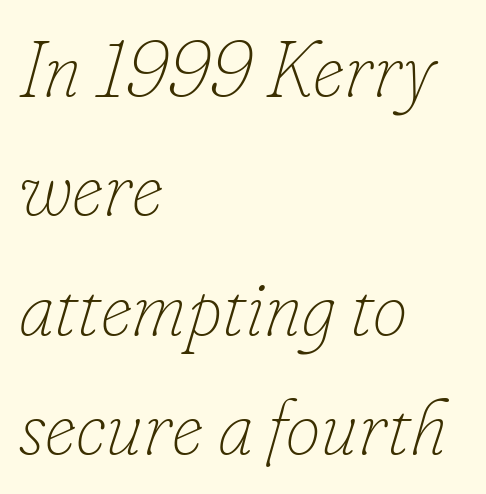
{"italic": "yes", "lean": "right", "slant_degrees": 16, "bold": "no", "weight": "thin", "width": "normal", "stroke_contrast": "low", "x_height": "small", "monospaced": "no", "underline": "no", "align": "left", "line_spacing": "normal", "line_spacing_ratio": 1.53, "letter_spacing": "normal", "letter_spacing_em": 0.0, "glyph_px": 78}
